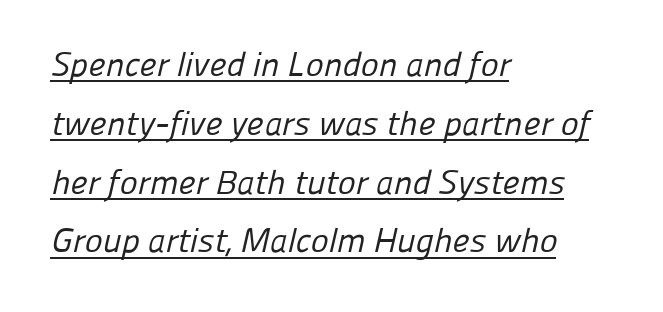
Q: Is the text bold? A: No.
Q: Is the typeface a serif or a sans-serif typeface? A: Sans-serif.
Q: Is the text underlined? A: Yes.
Q: How is the paragraph aligned? A: Left-aligned.
Q: Is the spacing between letters normal or unusually wide? A: Normal.
Q: Width (condensed, normal, or wide)? A: Normal.
Q: Stroke contrast? A: Low.
Q: x-height? A: Medium.
Q: Monospaced? A: No.
